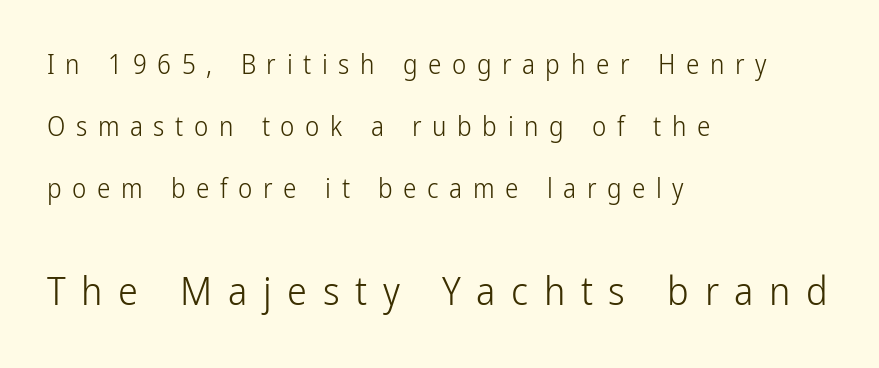
Counters stay open thanks to moderate or lighter strokes. The tracking jumps out immediately: characters are airy and widely separated. This sample is left-justified, so line endings fall wherever the words run out. Type without underlining. Does the lettering tilt? It doesn't — this is upright.
